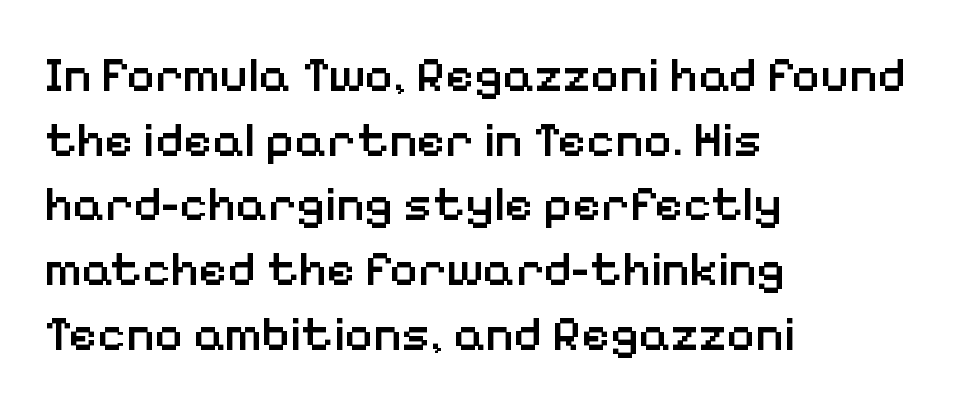
{"serif": "no", "italic": "no", "bold": "semi", "weight": "semibold", "width": "normal", "stroke_contrast": "low", "x_height": "medium", "monospaced": "no", "underline": "no", "align": "left", "line_spacing": "normal", "line_spacing_ratio": 1.32, "letter_spacing": "normal", "letter_spacing_em": 0.0, "glyph_px": 49}
